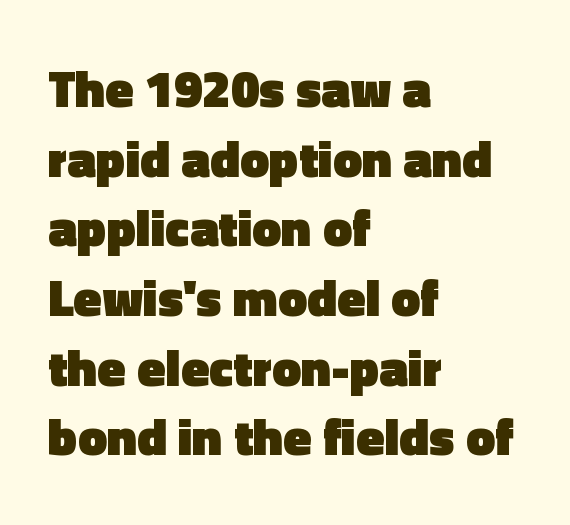
{"serif": "no", "italic": "no", "bold": "yes", "weight": "heavy", "width": "normal", "x_height": "medium", "monospaced": "no", "underline": "no", "align": "left", "line_spacing": "normal", "line_spacing_ratio": 1.34, "letter_spacing": "normal", "letter_spacing_em": 0.0, "glyph_px": 52}
